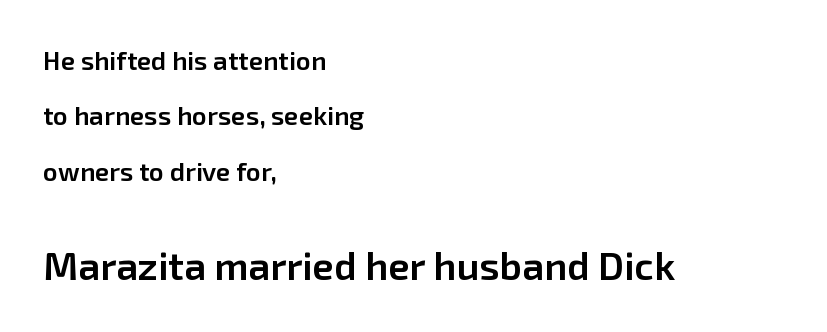
Q: Is the text bold? A: Semi-bold.
Q: Is the text italic (slanted)? A: No, it is upright.
Q: Is the typeface a serif or a sans-serif typeface? A: Sans-serif.
Q: Is the text underlined? A: No.
Q: How is the paragraph aligned? A: Left-aligned.
Q: Is the spacing between letters normal or unusually wide? A: Normal.
Q: Is the spacing between lines tight, normal or loose? A: Loose.
Q: Which block of text is set in a larger size, the first (top) or the second (bottom)? A: The second (bottom) one.
Q: Width (condensed, normal, or wide)? A: Normal.
Q: Stroke contrast? A: Low.
Q: x-height? A: Medium.
Q: Monospaced? A: No.
